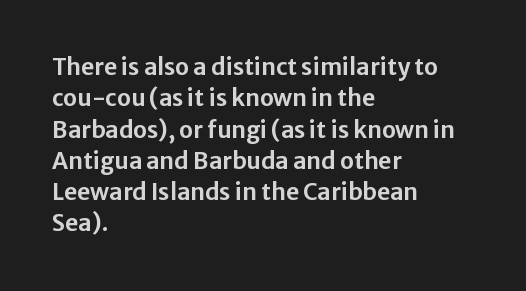
Q: Is the text italic (slanted)? A: No, it is upright.
Q: Is the text underlined? A: No.
Q: How is the paragraph aligned? A: Left-aligned.
Q: Is the spacing between letters normal or unusually wide? A: Normal.
Q: Is the spacing between lines tight, normal or loose? A: Normal.
